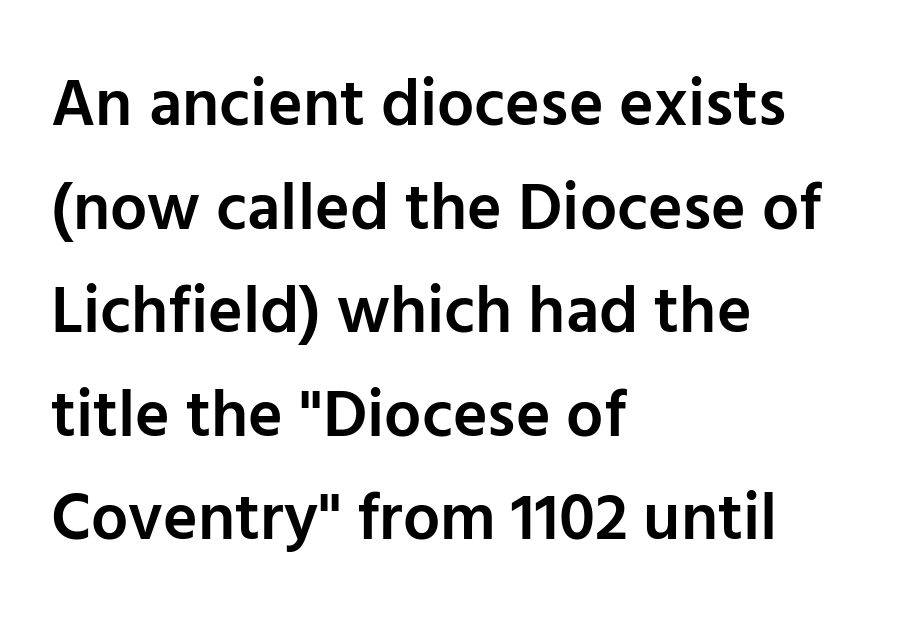
{"serif": "no", "italic": "no", "bold": "semi", "weight": "semibold", "width": "normal", "stroke_contrast": "low", "x_height": "medium", "monospaced": "no", "underline": "no", "align": "left", "line_spacing": "normal", "line_spacing_ratio": 1.57, "letter_spacing": "normal", "letter_spacing_em": 0.0, "glyph_px": 66}
